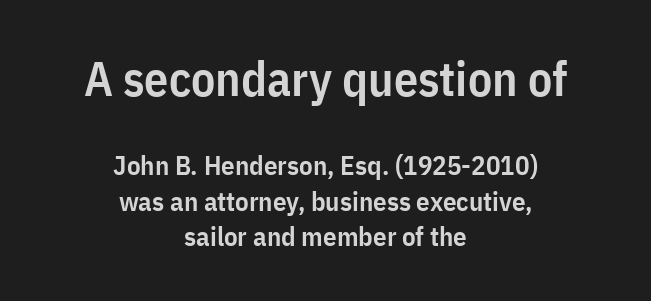
Q: Is the text bold? A: Semi-bold.
Q: Is the text italic (slanted)? A: No, it is upright.
Q: Is the typeface a serif or a sans-serif typeface? A: Sans-serif.
Q: Is the text underlined? A: No.
Q: How is the paragraph aligned? A: Centered.
Q: Is the spacing between letters normal or unusually wide? A: Normal.
Q: Is the spacing between lines tight, normal or loose? A: Normal.
Q: Which block of text is set in a larger size, the first (top) or the second (bottom)? A: The first (top) one.
Q: Width (condensed, normal, or wide)? A: Condensed.
Q: Stroke contrast? A: Low.
Q: x-height? A: Medium.
Q: Monospaced? A: No.
